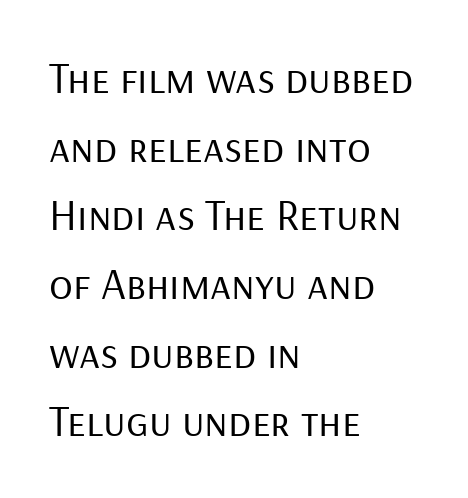
{"serif": "no", "italic": "no", "bold": "no", "weight": "regular", "width": "normal", "stroke_contrast": "low", "x_height": "medium", "monospaced": "no", "underline": "no", "align": "left", "line_spacing": "normal", "line_spacing_ratio": 1.56, "letter_spacing": "normal", "letter_spacing_em": 0.0, "glyph_px": 44}
